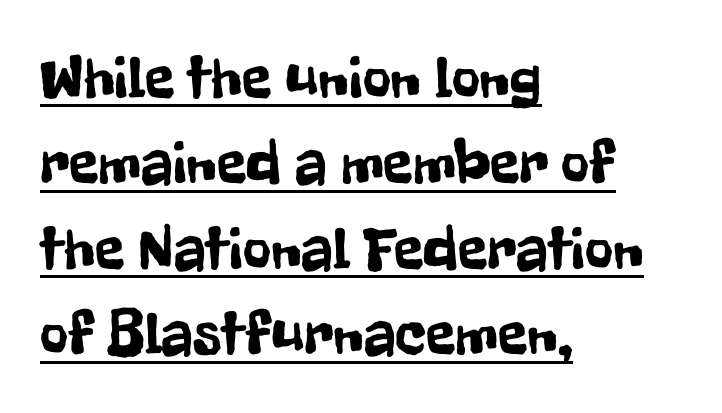
A baseline rule has been typeset under these characters. All the whitespace from short lines collects on the right. This sample uses a sans-serif face. Proportional: the letters do not fall into vertical columns.
